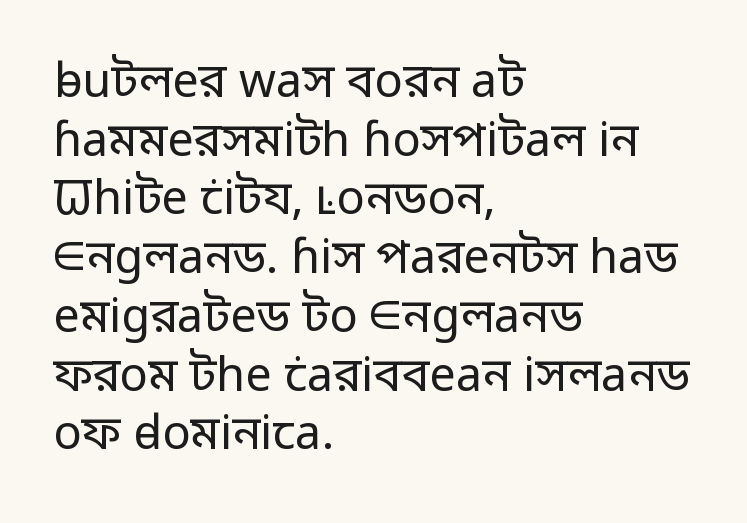
A typesetter would label this face a sans. The specimen reads as upright at a glance. The letters advance in unequal steps, a hallmark of proportional type. Standard letterfit; no display-style spreading of the glyphs.
